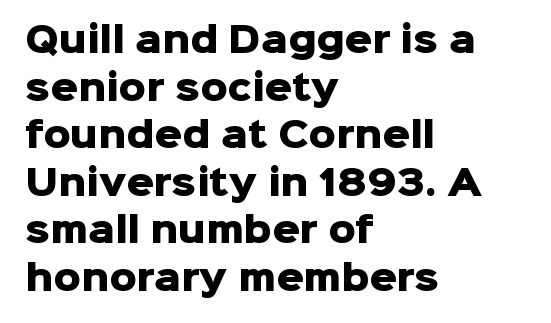
The image shows 34 px heavy sans-serif type, upright; set left-aligned, normal line spacing (1.4x), normal letter spacing, not underlined; low stroke contrast and a medium x-height.
